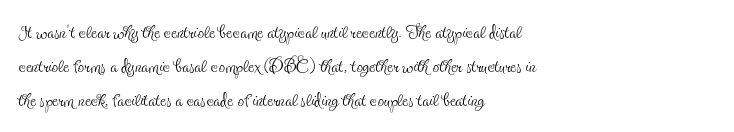
Q: Is the text bold? A: No.
Q: Is the text underlined? A: No.
Q: How is the paragraph aligned? A: Left-aligned.
Q: Is the spacing between letters normal or unusually wide? A: Normal.
Q: Is the spacing between lines tight, normal or loose? A: Normal.
